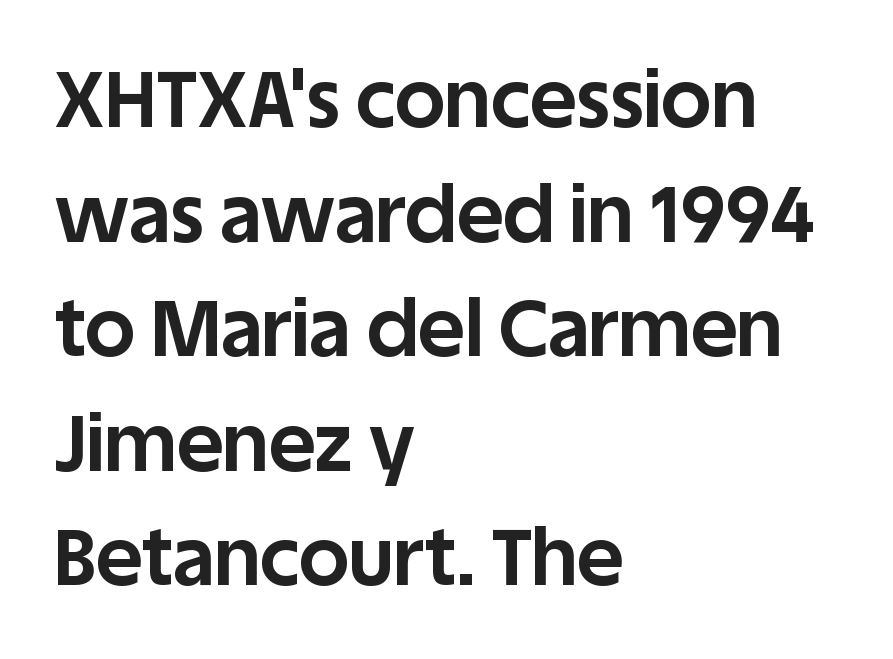
The image shows 79 px bold sans-serif type, upright; set left-aligned, normal line spacing (1.45x), normal letter spacing, not underlined; low stroke contrast and a large x-height.
